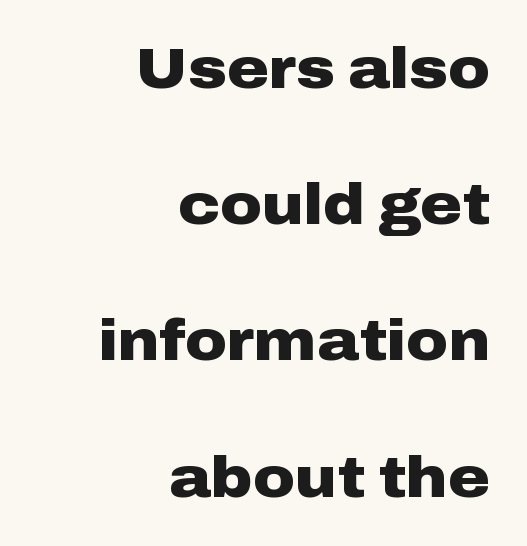
{"serif": "no", "italic": "no", "bold": "yes", "weight": "heavy", "width": "wide", "stroke_contrast": "low", "x_height": "medium", "monospaced": "no", "underline": "no", "align": "right", "line_spacing": "loose", "line_spacing_ratio": 2.39, "letter_spacing": "normal", "letter_spacing_em": 0.0, "glyph_px": 57}
